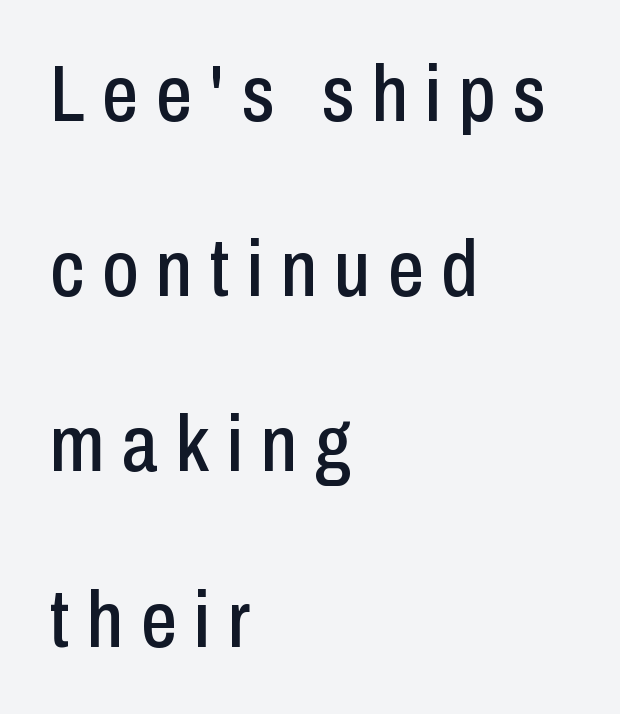
Nothing sits at the stroke ends, so this counts as sans-serif. Rendered with straight, roman letterforms. Compared with a centered layout, this one pins lines to the left instead. Someone cranked the tracking dial way up on this one. The rendering uses natural spacing where letterforms have individual widths. Plain, unruled lines of type.
